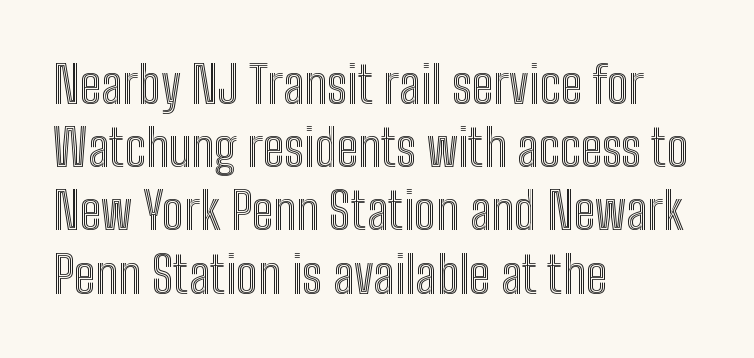
The text block is weighted toward the left margin, trailing off unevenly rightward. Any mark beneath the type? The region is blank. The passage shown has conventional tracking throughout. Varying glyph widths throughout — classic text-font behaviour.
